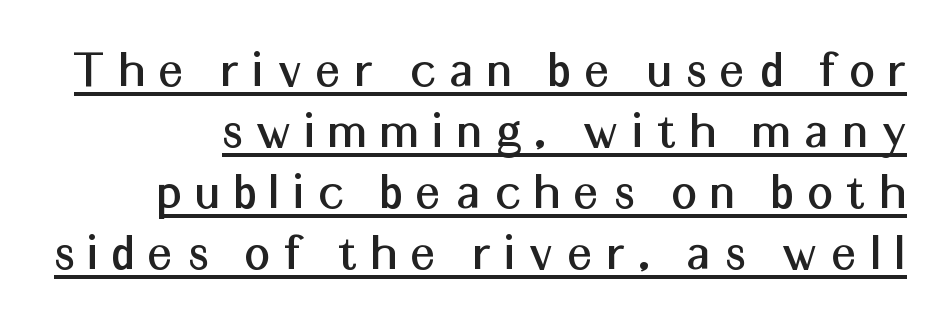
This sample has the flowing, uneven cadence of proportional lettering. No feet cap the strokes, marking this as sans-serif type. Short note: letters widely spaced. Honestly, the rows look squashed on top of each other. Notice how a bar underscores the lettering throughout. Designer's note — italics off, roman on.
